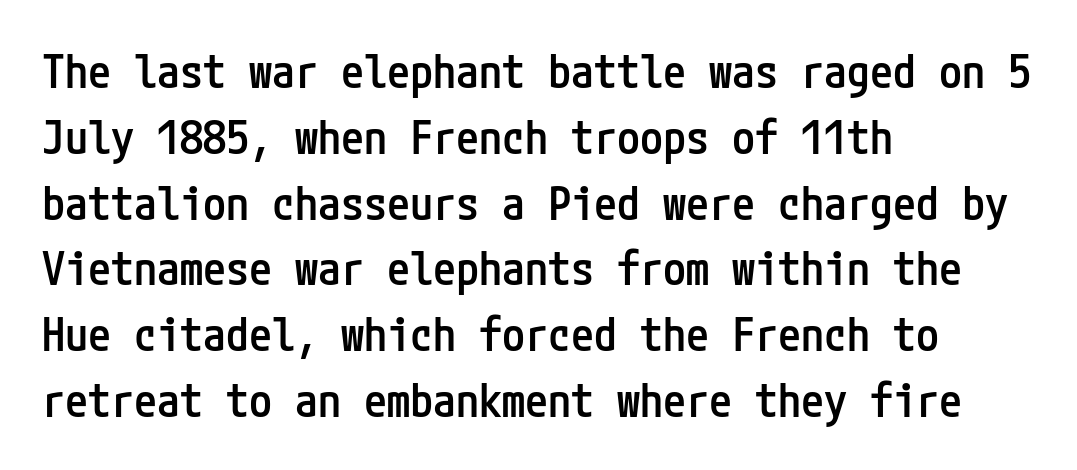
The image shows 46 px semibold, condensed sans-serif type, upright; set left-aligned, normal line spacing (1.43x), normal letter spacing, not underlined; low stroke contrast and a medium x-height.
